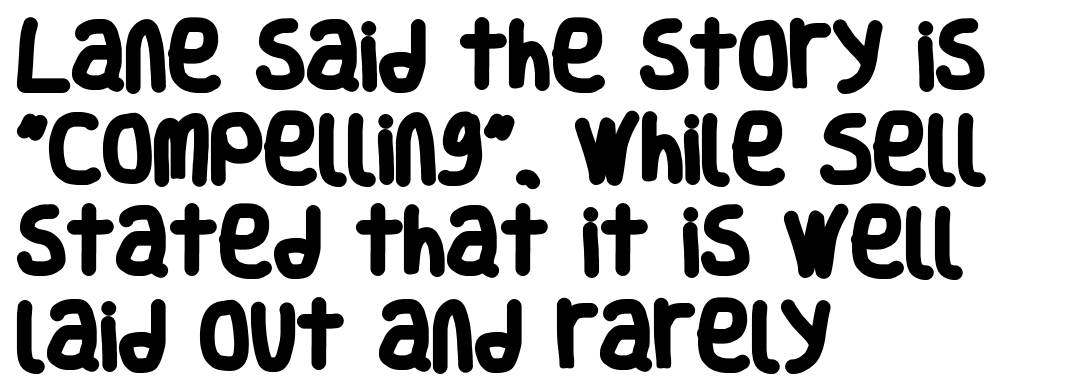
Lines of text with bare space underneath. Is this a fixed-width face? No — the glyphs have proportional, varying widths. What's the leading like? Ordinary, nothing unusual. Look at the bottom of the vertical strokes: they stop flat, with no serifs. This is heavy type, rendered in bold. Honestly, the letter spacing is just normal — you wouldn't notice it.
